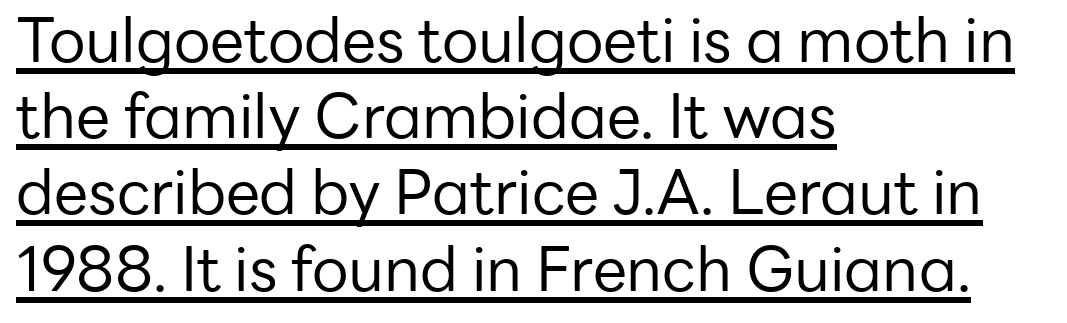
The image shows 61 px regular-weight sans-serif type, upright; set left-aligned, normal line spacing (1.25x), normal letter spacing, underlined; low stroke contrast and a medium x-height.
